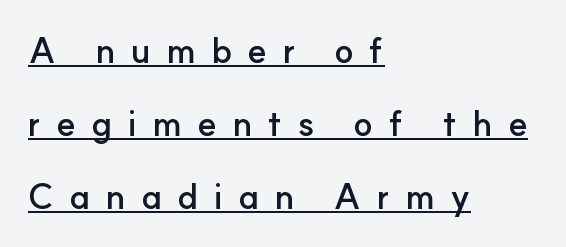
This sample trades compactness for vertical openness between lines. The designer went with a sans here, leaving each stem footless. Character widths vary here, with narrow letters taking less room than wide ones. This is heavy type, rendered in bold. Students, observe the line beneath the letters — that is underlining.
